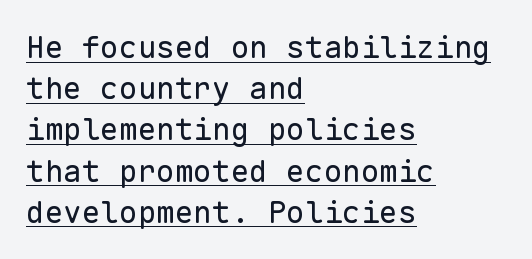
{"serif": "no", "italic": "no", "bold": "no", "weight": "regular", "width": "normal", "stroke_contrast": "low", "x_height": "medium", "monospaced": "yes", "underline": "yes", "align": "left", "line_spacing": "normal", "line_spacing_ratio": 1.33, "letter_spacing": "normal", "letter_spacing_em": 0.0, "glyph_px": 31}
